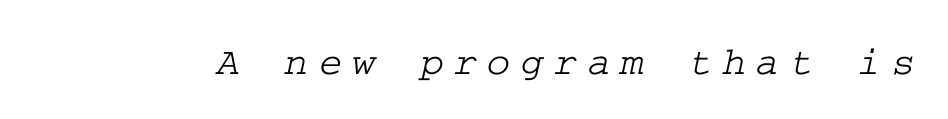
Q: Is the typeface a serif or a sans-serif typeface? A: Serif.
Q: Is the text underlined? A: No.
Q: Is the spacing between letters normal or unusually wide? A: Unusually wide.
Q: Width (condensed, normal, or wide)? A: Wide.
Q: Stroke contrast? A: Low.
Q: x-height? A: Medium.
